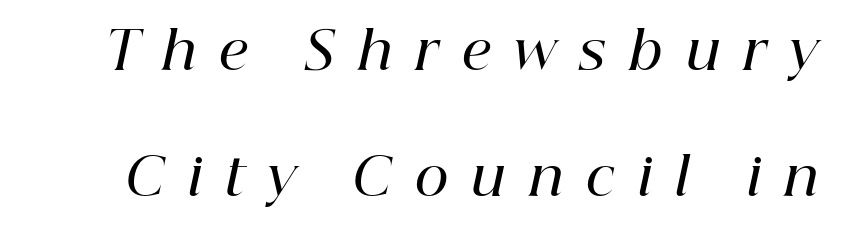
Q: Is the text bold? A: Semi-bold.
Q: Is the text italic (slanted)? A: Yes, it leans right by about 12 degrees.
Q: Is the typeface a serif or a sans-serif typeface? A: Serif.
Q: Is the text underlined? A: No.
Q: Is the spacing between letters normal or unusually wide? A: Unusually wide.
Q: Is the spacing between lines tight, normal or loose? A: Loose.
Q: Width (condensed, normal, or wide)? A: Normal.
Q: Stroke contrast? A: High.
Q: x-height? A: Medium.
Q: Monospaced? A: No.
